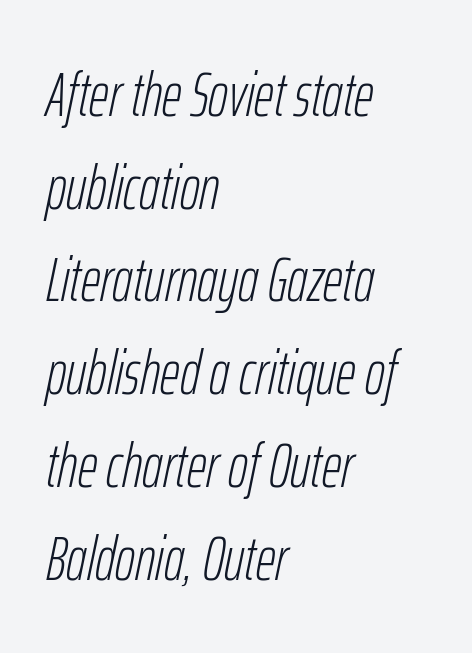
These glyphs show unthickened strokes, regular width or finer. Anything drawn beneath the words? Only blank space. Honestly, the row spacing looks completely unremarkable. A classic flush-left, rag-right setting is used for this passage. Note the varied advance widths — an 'i' is clearly narrower than an 'm'.
